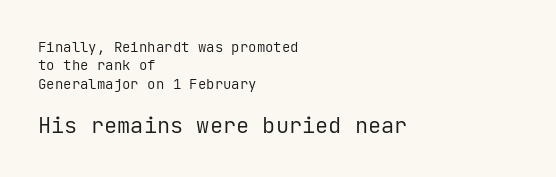
The strokes are not fattened; the text isn't bold. The setting favours the left margin, as ordinary paragraphs usually do. Just letters on the line, the space beneath them empty. The block sitting lower on the canvas is the one with enlarged characters. This sample keeps an unexceptional amount of space between lines. The gaps between neighbouring characters are ordinary and unremarkable.
